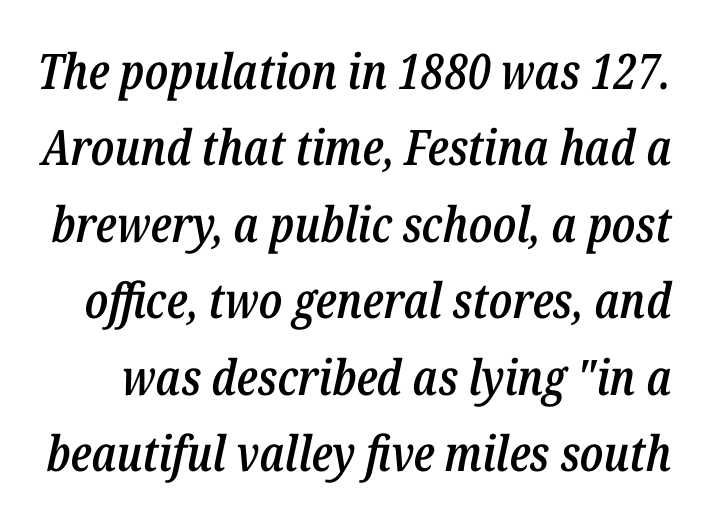
{"italic": "yes", "lean": "right", "slant_degrees": 12, "bold": "semi", "weight": "semibold", "width": "condensed", "stroke_contrast": "low", "x_height": "medium", "monospaced": "no", "underline": "no", "line_spacing": "normal", "line_spacing_ratio": 1.56, "letter_spacing": "normal", "letter_spacing_em": 0.0, "glyph_px": 49}
